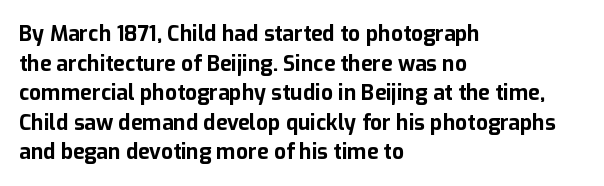
The image shows 21 px bold type, upright; set left-aligned, normal line spacing (1.41x), normal letter spacing, not underlined.
